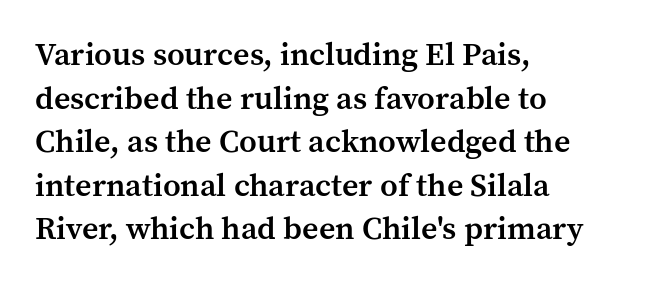
{"serif": "yes", "italic": "no", "bold": "semi", "weight": "semibold", "width": "normal", "stroke_contrast": "medium", "x_height": "medium", "monospaced": "no", "underline": "no", "align": "left", "line_spacing": "normal", "line_spacing_ratio": 1.36, "letter_spacing": "normal", "letter_spacing_em": 0.0, "glyph_px": 32}
